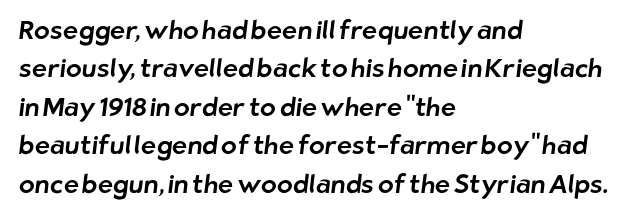
This rendering uses left alignment, leaving the right contour irregular. The zone under the glyphs is completely vacant. This block has exactly the height ordinary leading produces. You could call the tracking neutral — neither tight nor loose.
